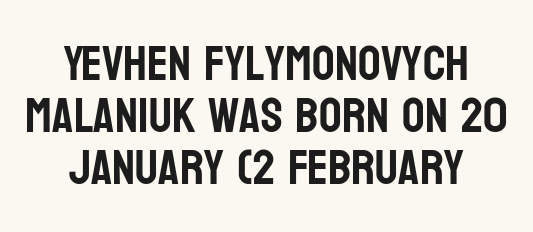
{"serif": "no", "italic": "no", "width": "condensed", "stroke_contrast": "low", "x_height": "large", "monospaced": "no", "underline": "no", "align": "center", "line_spacing": "tight", "line_spacing_ratio": 1.04, "letter_spacing": "normal", "letter_spacing_em": 0.0, "glyph_px": 50}
